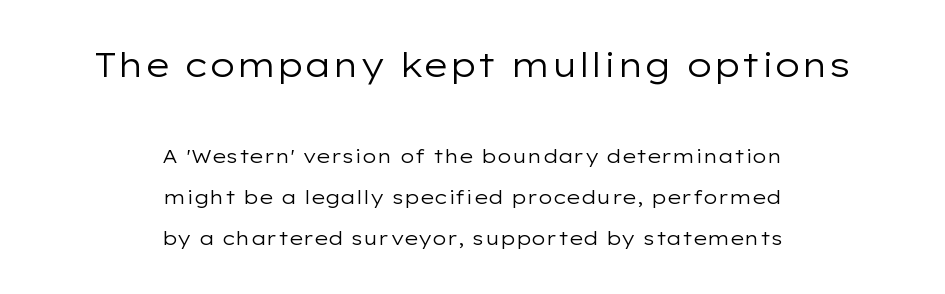
Q: Is the text bold? A: No.
Q: Is the text italic (slanted)? A: No, it is upright.
Q: Is the typeface a serif or a sans-serif typeface? A: Sans-serif.
Q: Is the text underlined? A: No.
Q: How is the paragraph aligned? A: Centered.
Q: Is the spacing between letters normal or unusually wide? A: Normal.
Q: Is the spacing between lines tight, normal or loose? A: Loose.
Q: Which block of text is set in a larger size, the first (top) or the second (bottom)? A: The first (top) one.
Q: Width (condensed, normal, or wide)? A: Wide.
Q: Stroke contrast? A: Low.
Q: x-height? A: Medium.
Q: Monospaced? A: No.
